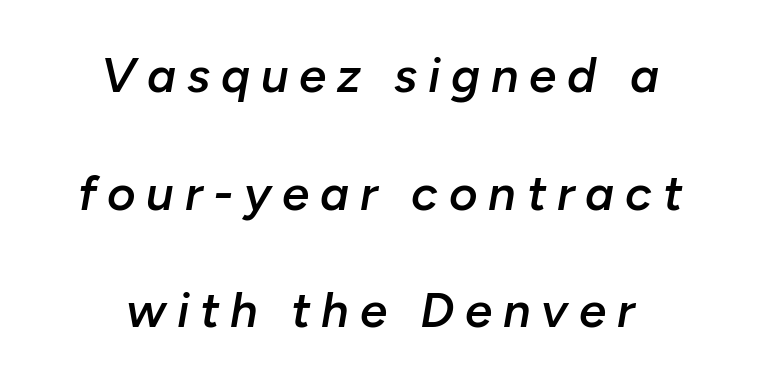
The image shows 49 px semibold type, italic (leaning right); set centered, loose line spacing (2.4x), unusually wide letter spacing (+0.22 em), not underlined; low stroke contrast and a medium x-height.
